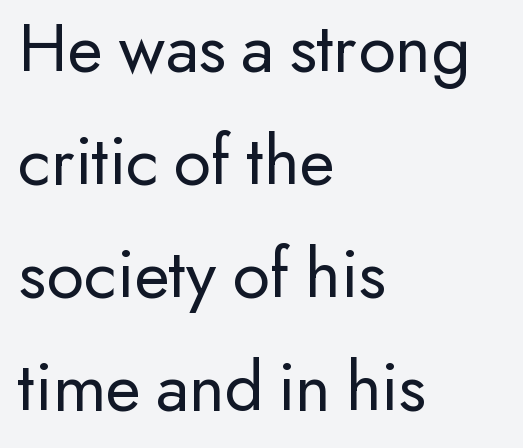
The image shows 73 px regular-weight sans-serif type, upright; set left-aligned, normal line spacing (1.55x), normal letter spacing, not underlined; low stroke contrast and a small x-height.
